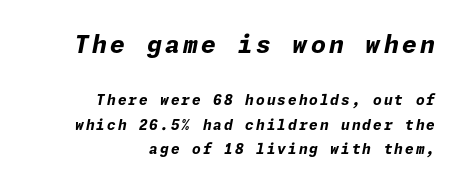
The image shows 24 px bold type, italic (leaning right); set right-aligned, line spacing 1.75x, not underlined; the first (top) block is 1.71x larger.
